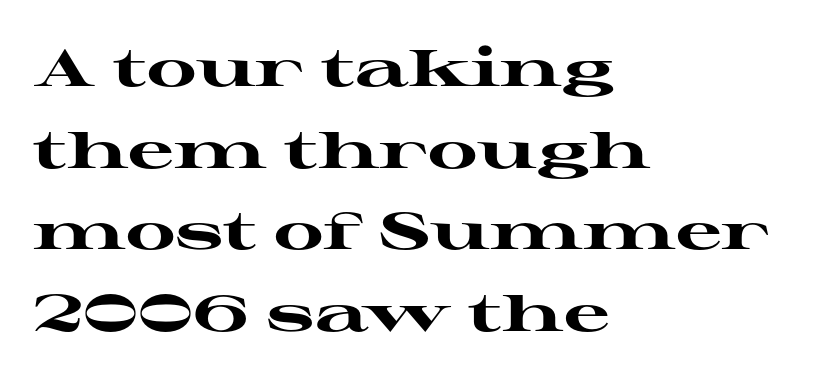
Q: Is the text bold? A: Yes.
Q: Is the text italic (slanted)? A: No, it is upright.
Q: Is the typeface a serif or a sans-serif typeface? A: Serif.
Q: Is the text underlined? A: No.
Q: How is the paragraph aligned? A: Left-aligned.
Q: Is the spacing between letters normal or unusually wide? A: Normal.
Q: Is the spacing between lines tight, normal or loose? A: Normal.
Q: Width (condensed, normal, or wide)? A: Wide.
Q: Stroke contrast? A: High.
Q: x-height? A: Medium.
Q: Monospaced? A: No.
